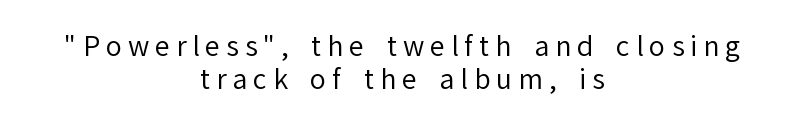
{"italic": "no", "bold": "no", "underline": "no", "align": "center", "line_spacing_ratio": 1.21, "letter_spacing": "wide", "letter_spacing_em": 0.22, "glyph_px": 27}
